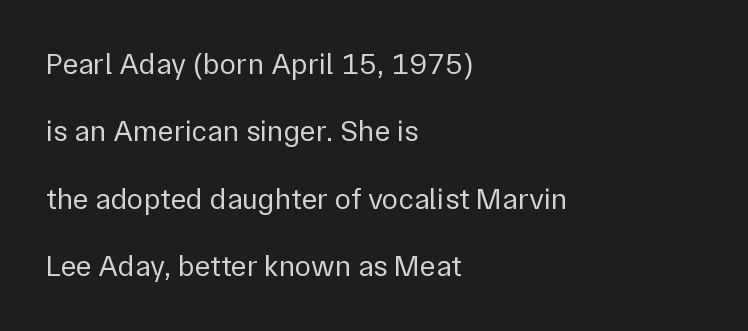
The image shows 30 px regular-weight sans-serif type, upright; set left-aligned, loose line spacing (2.25x), normal letter spacing, not underlined; low stroke contrast and a medium x-height.
